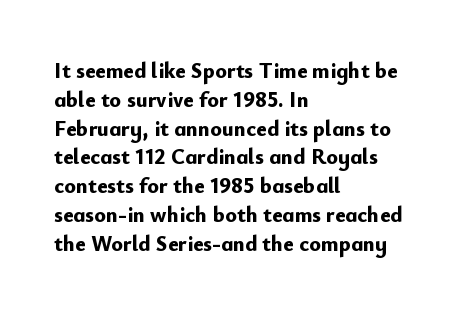
Q: Is the text bold? A: Yes.
Q: Is the text italic (slanted)? A: No, it is upright.
Q: Is the text underlined? A: No.
Q: How is the paragraph aligned? A: Left-aligned.
Q: Is the spacing between letters normal or unusually wide? A: Normal.
Q: Is the spacing between lines tight, normal or loose? A: Normal.
